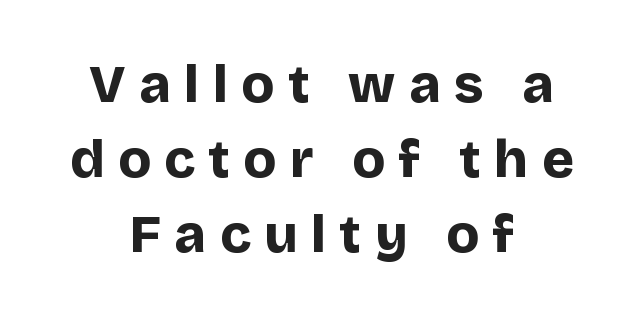
The image shows 54 px bold sans-serif type, upright; set centered, normal line spacing (1.39x), unusually wide letter spacing (+0.25 em), not underlined; low stroke contrast and a large x-height.
